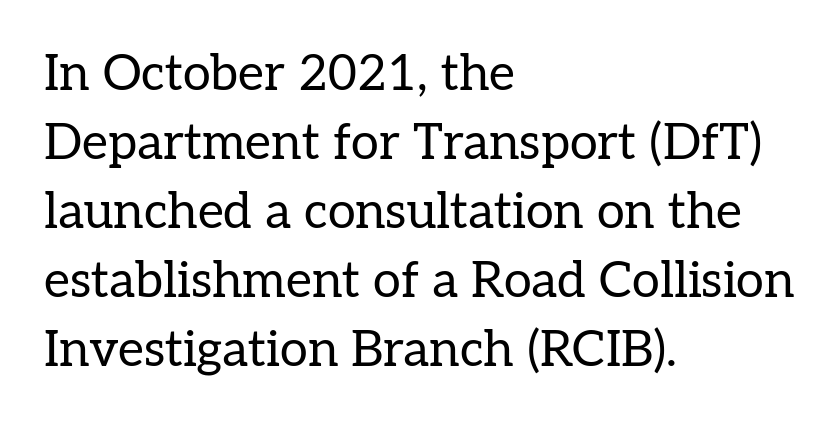
The lettering holds an erect, upright posture throughout. Examine the stroke ends and you'll spot serifs. Each row of text sits above clean, open space. How would I describe the line gaps? Plain and ordinary. Note the varied advance widths — an 'i' is clearly narrower than an 'm'.
